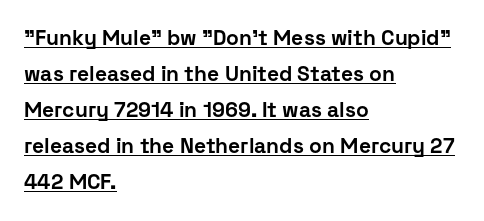
In terms of letterspacing, this is plain default setting. Strong, thick strokes mark this as bold type. Is there any slant? The stems are plumb. The typesetter has applied underlining to the passage shown. One-word summary of the alignment: left.
